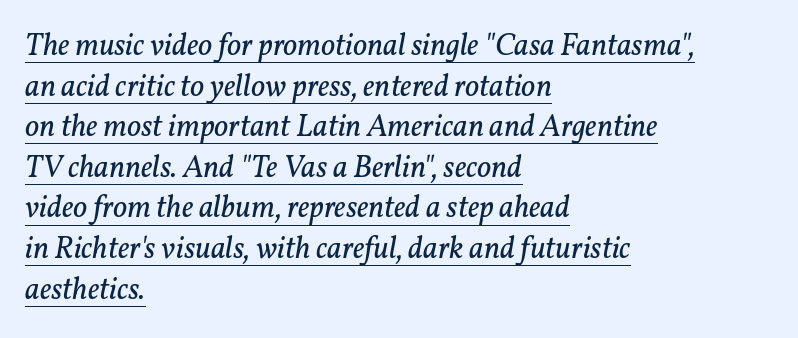
The image shows 31 px regular-weight serif type, italic (leaning right); set left-aligned, normal line spacing (1.31x), normal letter spacing, underlined; low stroke contrast and a medium x-height.
